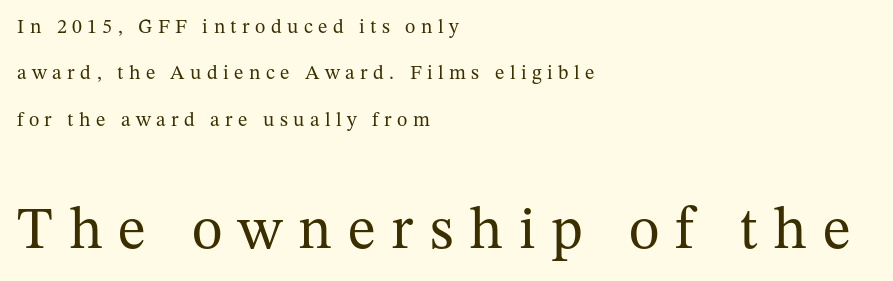
{"serif": "yes", "italic": "no", "bold": "no", "weight": "regular", "width": "normal", "stroke_contrast": "medium", "x_height": "medium", "monospaced": "no", "underline": "no", "align": "left", "line_spacing": "loose", "line_spacing_ratio": 2.32, "letter_spacing": "wide", "letter_spacing_em": 0.27, "larger_block": "second", "size_ratio": 2.95, "glyph_px": 59}
